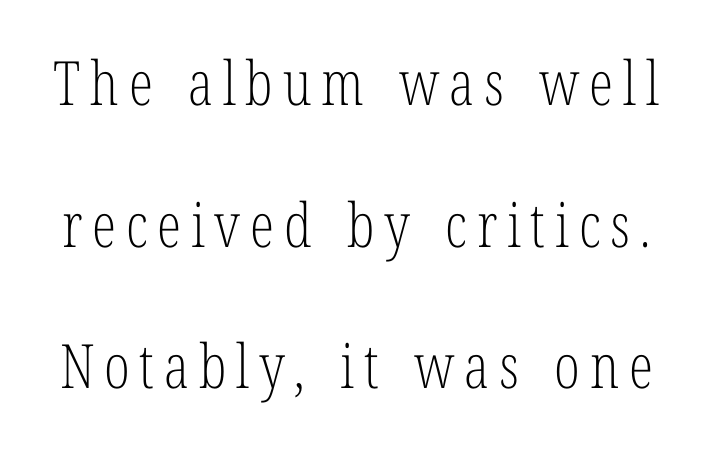
{"serif": "yes", "italic": "no", "bold": "no", "weight": "light", "width": "condensed", "stroke_contrast": "low", "x_height": "medium", "monospaced": "no", "underline": "no", "line_spacing": "loose", "line_spacing_ratio": 2.32, "glyph_px": 61}
